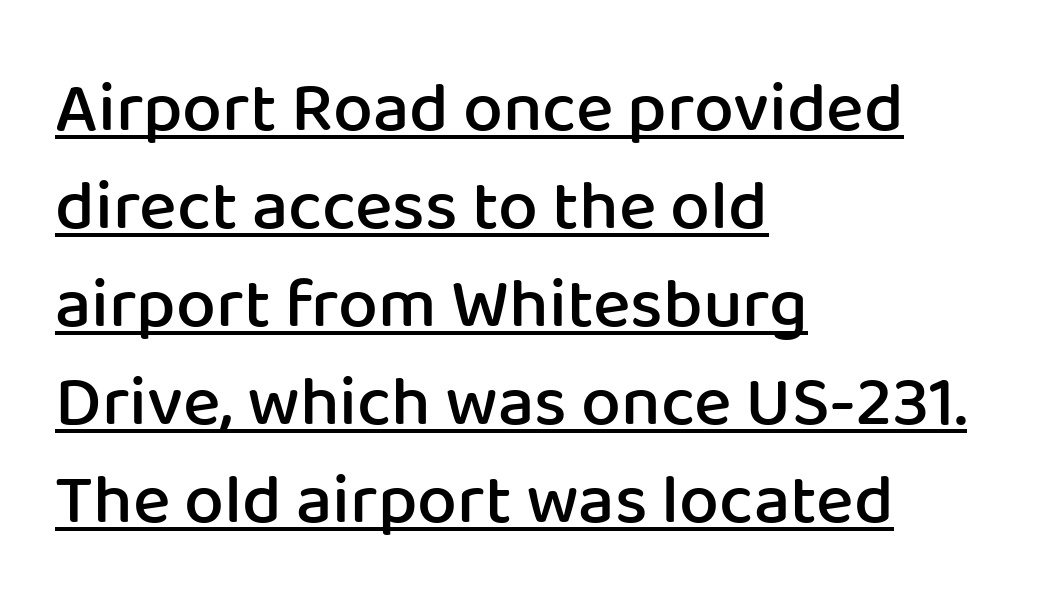
Q: Is the text bold? A: Semi-bold.
Q: Is the text italic (slanted)? A: No, it is upright.
Q: Is the typeface a serif or a sans-serif typeface? A: Sans-serif.
Q: Is the text underlined? A: Yes.
Q: How is the paragraph aligned? A: Left-aligned.
Q: Is the spacing between letters normal or unusually wide? A: Normal.
Q: Is the spacing between lines tight, normal or loose? A: Normal.
Q: Width (condensed, normal, or wide)? A: Normal.
Q: Stroke contrast? A: Low.
Q: x-height? A: Medium.
Q: Monospaced? A: No.
